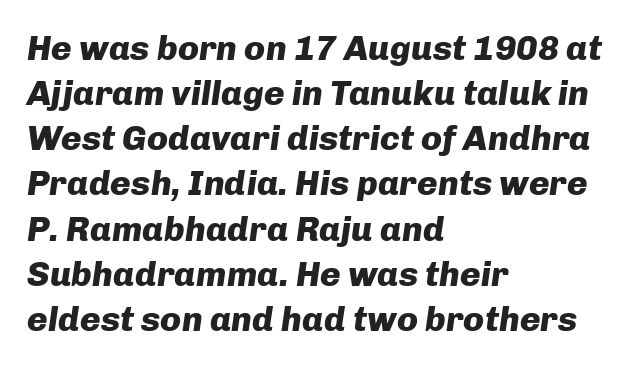
The passage shown is emphatically bold. Looks like regular typesetting: each glyph gets only the width it needs. Rendered with sloped, italic letterforms. The rag falls on the right side of this text block. Nobody drew a line under any word here. These lines keep a tight, regular rhythm from letter to letter.
